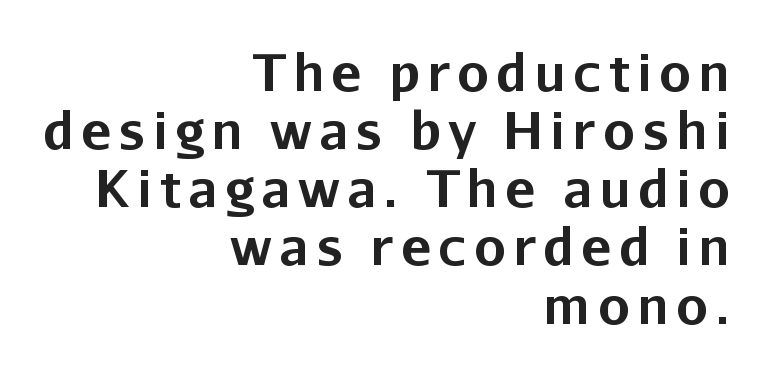
Q: Is the text bold? A: Yes.
Q: Is the text italic (slanted)? A: No, it is upright.
Q: Is the typeface a serif or a sans-serif typeface? A: Sans-serif.
Q: Is the text underlined? A: No.
Q: How is the paragraph aligned? A: Right-aligned.
Q: Is the spacing between lines tight, normal or loose? A: Tight.
Q: Width (condensed, normal, or wide)? A: Normal.
Q: Stroke contrast? A: Low.
Q: x-height? A: Medium.
Q: Monospaced? A: No.
